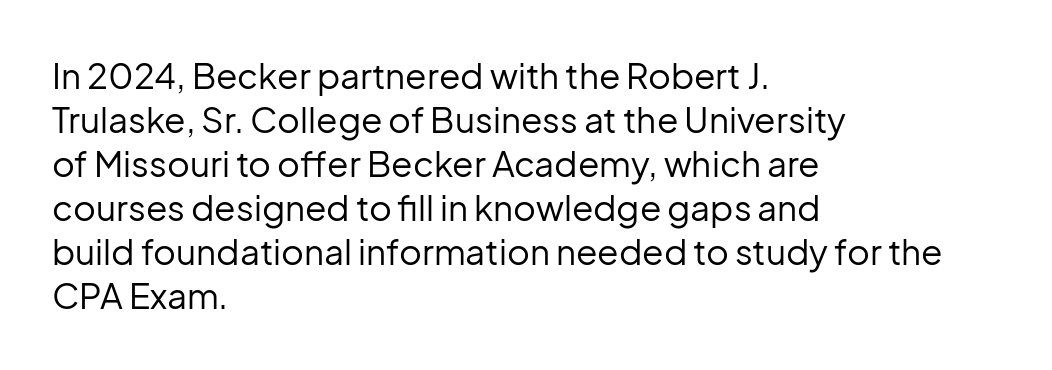
The image shows 35 px regular-weight sans-serif type, upright; set left-aligned, normal line spacing (1.26x), normal letter spacing, not underlined; low stroke contrast and a medium x-height.
